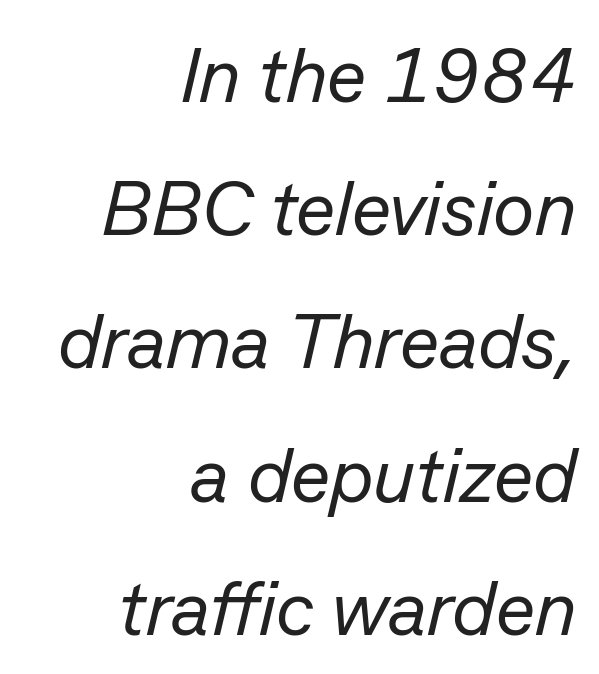
The image shows 77 px regular-weight type, italic (leaning right); set right-aligned, line spacing 1.73x, normal letter spacing, not underlined; low stroke contrast and a medium x-height.
